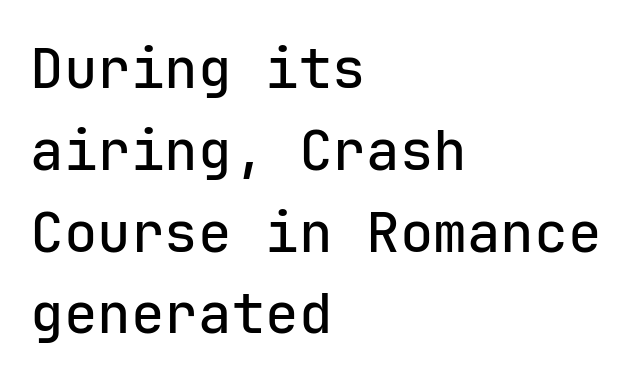
Q: Is the text italic (slanted)? A: No, it is upright.
Q: Is the typeface a serif or a sans-serif typeface? A: Sans-serif.
Q: Is the text underlined? A: No.
Q: How is the paragraph aligned? A: Left-aligned.
Q: Is the spacing between letters normal or unusually wide? A: Normal.
Q: Is the spacing between lines tight, normal or loose? A: Normal.
Q: Width (condensed, normal, or wide)? A: Normal.
Q: Stroke contrast? A: Low.
Q: x-height? A: Medium.
Q: Monospaced? A: Yes.
